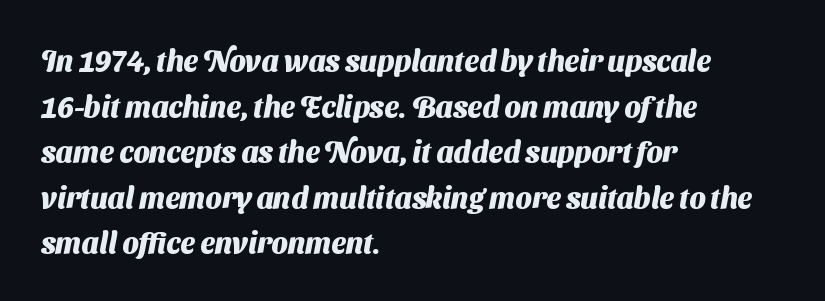
Q: Is the text bold? A: Yes.
Q: Is the typeface a serif or a sans-serif typeface? A: Sans-serif.
Q: Is the text underlined? A: No.
Q: How is the paragraph aligned? A: Left-aligned.
Q: Is the spacing between letters normal or unusually wide? A: Normal.
Q: Is the spacing between lines tight, normal or loose? A: Normal.
Q: Width (condensed, normal, or wide)? A: Normal.
Q: Stroke contrast? A: Medium.
Q: x-height? A: Medium.
Q: Monospaced? A: No.
